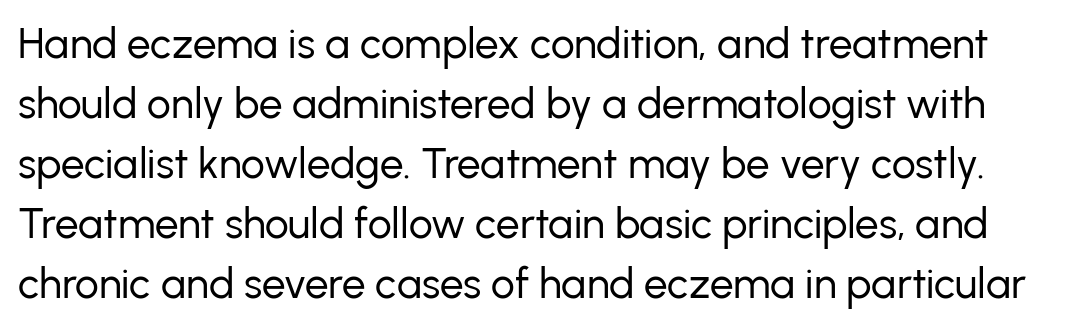
Grotesque or geometric, the face here clearly has no serifs. Heft: none added — not bold. Unmarked baselines from the first word to the last. Is this a fixed-width face? No — the glyphs have proportional, varying widths. The letterforms sit shoulder to shoulder at normal distance. It's the straight-up-and-down kind of type.
